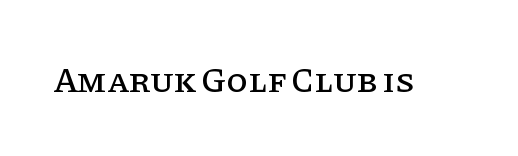
Q: Is the text italic (slanted)? A: No, it is upright.
Q: Is the typeface a serif or a sans-serif typeface? A: Serif.
Q: Is the text underlined? A: No.
Q: Is the spacing between letters normal or unusually wide? A: Normal.
Q: Width (condensed, normal, or wide)? A: Normal.
Q: Stroke contrast? A: Low.
Q: x-height? A: Large.
Q: Monospaced? A: No.
